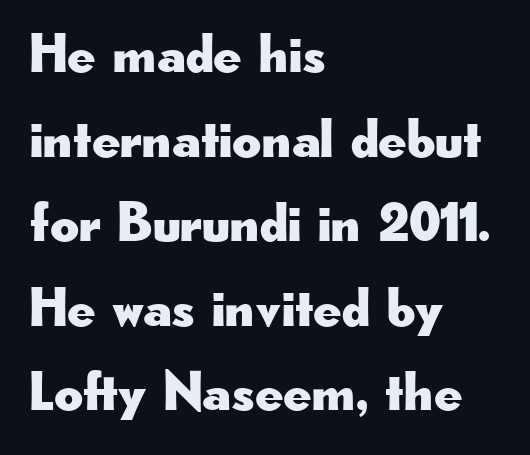
{"serif": "no", "italic": "no", "width": "wide", "stroke_contrast": "low", "x_height": "small", "monospaced": "no", "underline": "no", "align": "left", "line_spacing": "normal", "line_spacing_ratio": 1.51, "letter_spacing": "normal", "letter_spacing_em": 0.0, "glyph_px": 56}
